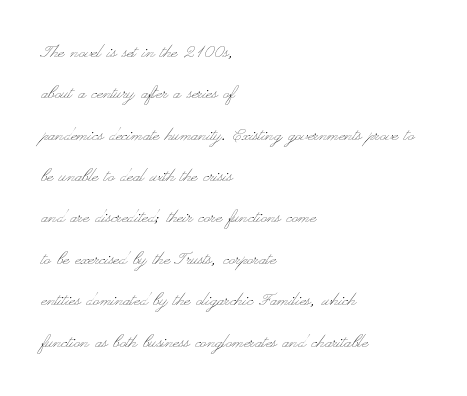
The image shows 21 px text type; set left-aligned, loose line spacing (1.97x), normal letter spacing, not underlined.
